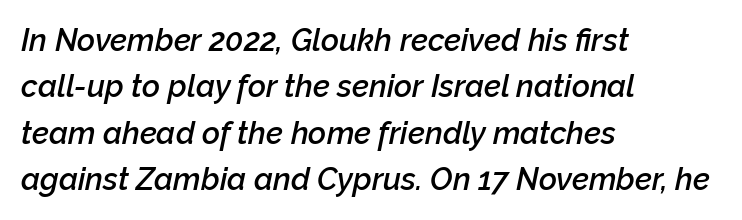
{"italic": "yes", "lean": "right", "slant_degrees": 12, "bold": "semi", "weight": "semibold", "width": "normal", "stroke_contrast": "low", "x_height": "medium", "monospaced": "no", "underline": "no", "align": "left", "line_spacing": "normal", "line_spacing_ratio": 1.5, "letter_spacing": "normal", "letter_spacing_em": 0.0, "glyph_px": 31}
